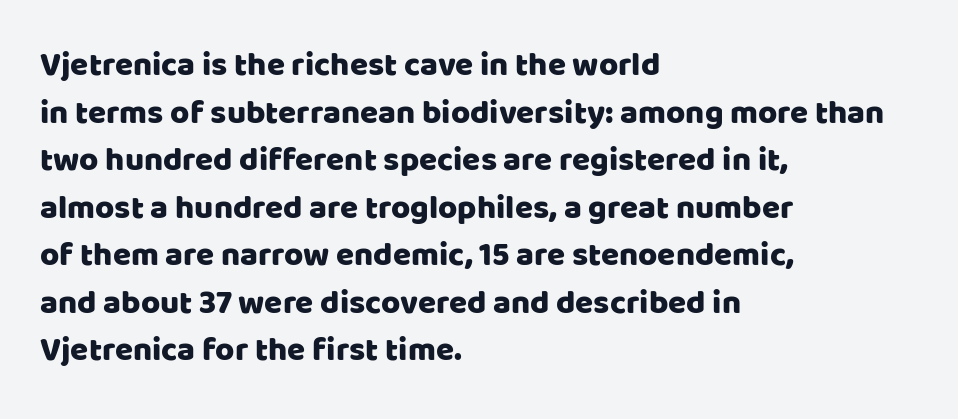
{"serif": "no", "italic": "no", "width": "normal", "stroke_contrast": "low", "x_height": "large", "monospaced": "no", "underline": "no", "align": "left", "line_spacing": "normal", "line_spacing_ratio": 1.44, "letter_spacing": "normal", "letter_spacing_em": 0.0, "glyph_px": 33}
